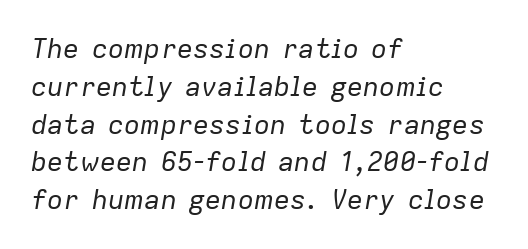
Leading matches the norm, producing a regular column. Layout note: lines flush left. The passage shown is not bold in any degree. A typesetter would call this zero additional tracking. The font's italic variant was chosen for this text.
